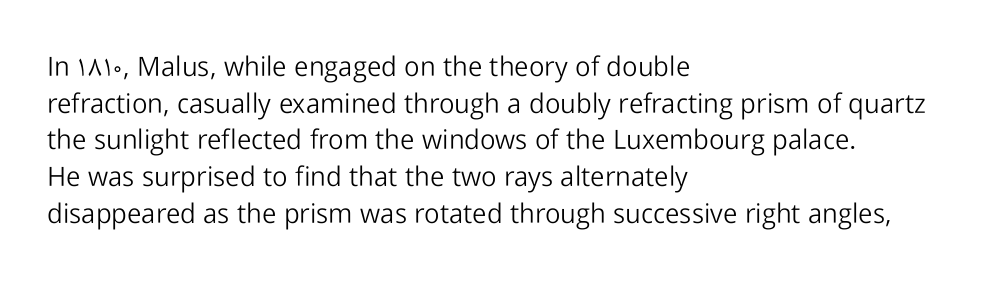
Q: Is the text bold? A: No.
Q: Is the text italic (slanted)? A: No, it is upright.
Q: Is the text underlined? A: No.
Q: How is the paragraph aligned? A: Left-aligned.
Q: Is the spacing between letters normal or unusually wide? A: Normal.
Q: Is the spacing between lines tight, normal or loose? A: Normal.
